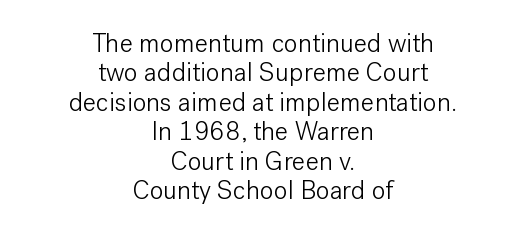
Clear beneath every line of the passage. Upright lettering throughout. Regarding leading, the lines here are crowded together. This sample uses plain, unmodified letter spacing.
